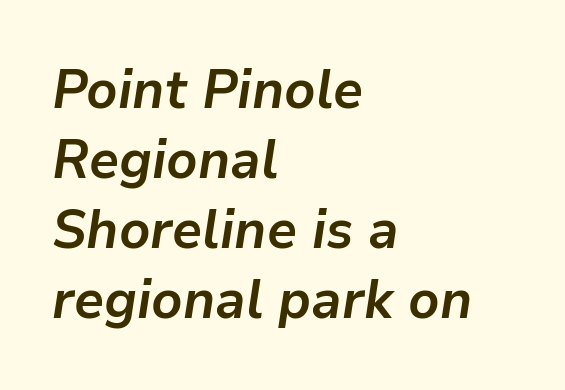
{"italic": "yes", "lean": "right", "slant_degrees": 9, "bold": "yes", "weight": "semibold", "width": "normal", "stroke_contrast": "low", "x_height": "medium", "monospaced": "no", "underline": "no", "align": "left", "line_spacing": "normal", "line_spacing_ratio": 1.27, "letter_spacing": "normal", "letter_spacing_em": 0.0, "glyph_px": 55}
